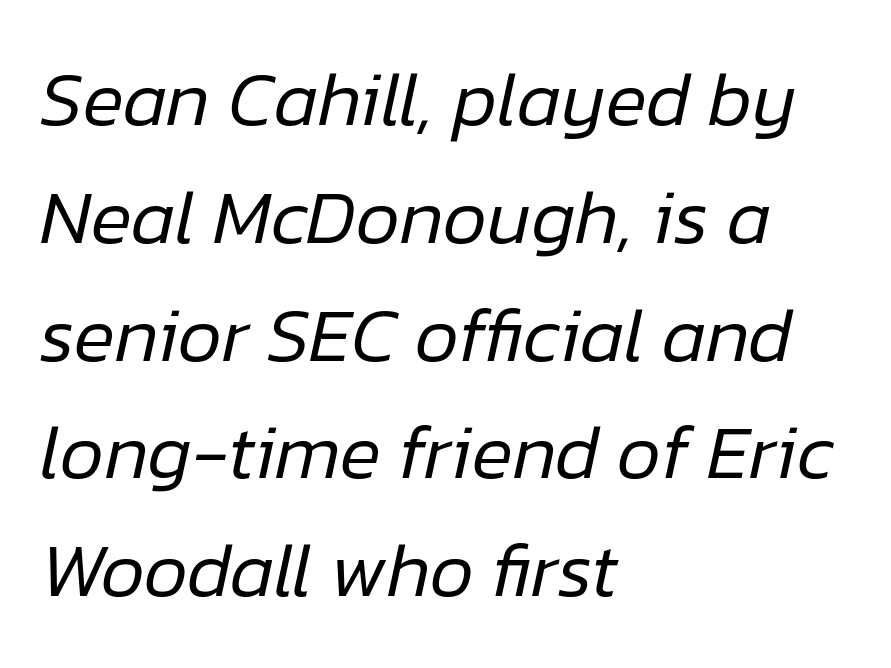
The image shows 77 px regular-weight type, italic (leaning right); set left-aligned, normal line spacing (1.53x), normal letter spacing, not underlined; low stroke contrast and a medium x-height.
